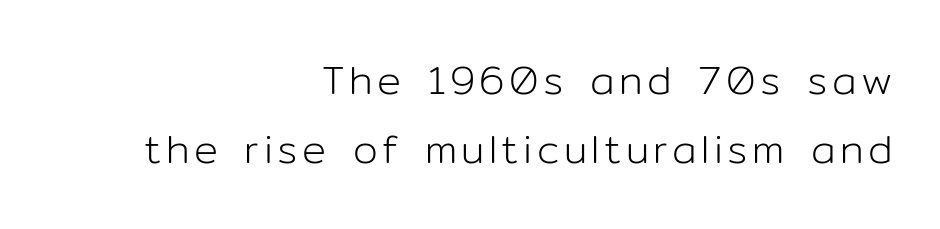
The image shows 40 px light sans-serif type, upright; set right-aligned, line spacing 1.73x, not underlined; low stroke contrast and a medium x-height.
